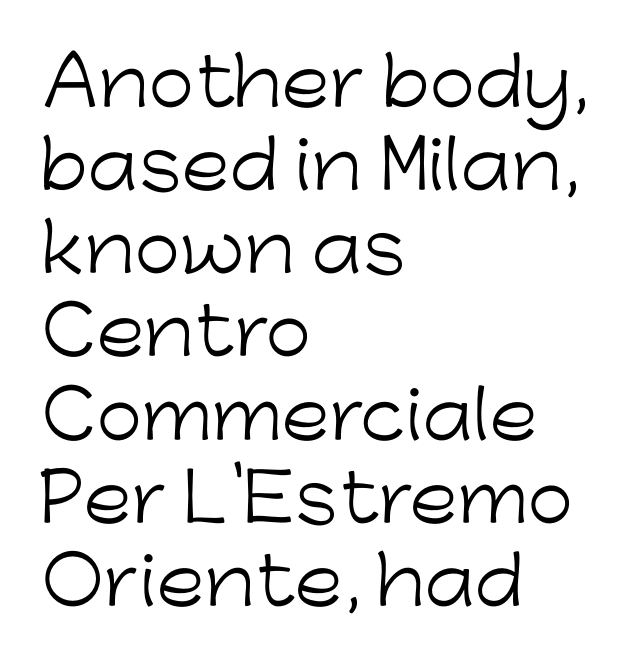
Default kerning and tracking; the words read as compact shapes. Caption: face not bold, strokes unweighted. Proportional: the letters do not fall into vertical columns. Regular leading. Left-aligned paragraph, ragged on the right. The passage shown is not underscored anywhere.
